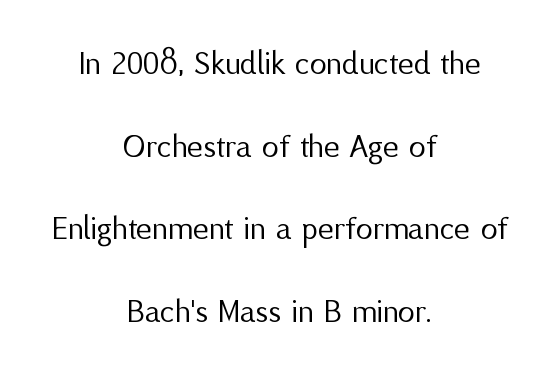
{"serif": "no", "italic": "no", "bold": "no", "weight": "regular", "width": "normal", "stroke_contrast": "medium", "x_height": "medium", "monospaced": "no", "underline": "no", "align": "center", "line_spacing": "loose", "line_spacing_ratio": 2.43, "letter_spacing": "normal", "letter_spacing_em": 0.0, "glyph_px": 34}
